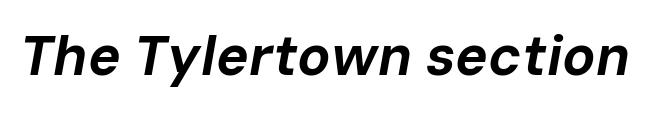
The image shows 55 px bold type, italic (leaning right); set normal letter spacing, not underlined; low stroke contrast and a medium x-height.
